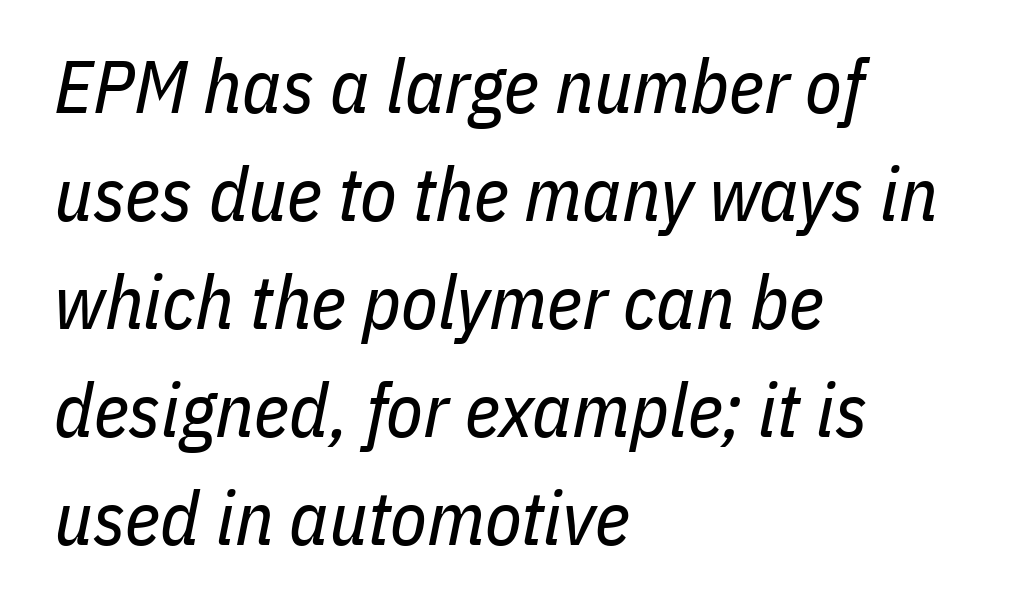
{"italic": "yes", "lean": "right", "slant_degrees": 11, "bold": "no", "weight": "regular", "width": "condensed", "stroke_contrast": "low", "x_height": "medium", "monospaced": "no", "underline": "no", "align": "left", "line_spacing": "normal", "line_spacing_ratio": 1.44, "letter_spacing": "normal", "letter_spacing_em": 0.0, "glyph_px": 75}
